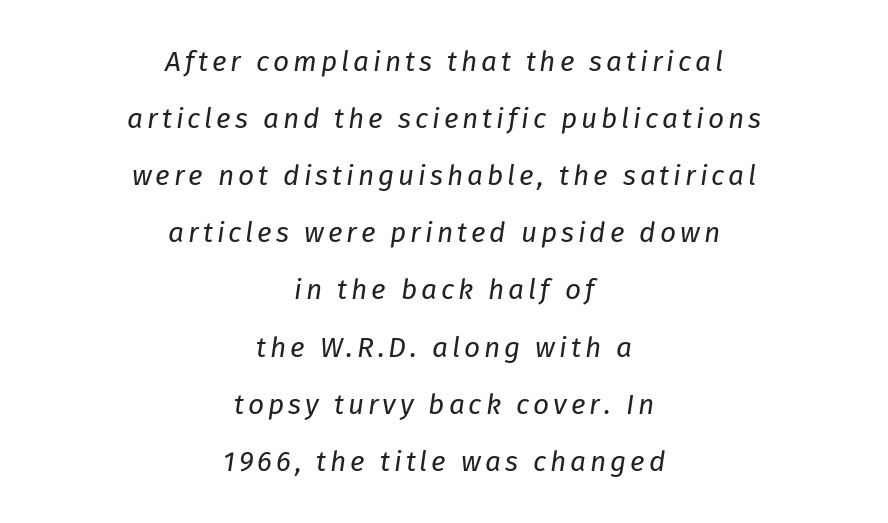
Q: Is the text bold? A: No.
Q: Is the text italic (slanted)? A: Yes, it leans right by about 8 degrees.
Q: Is the text underlined? A: No.
Q: How is the paragraph aligned? A: Centered.
Q: Is the spacing between lines tight, normal or loose? A: Loose.
Q: Width (condensed, normal, or wide)? A: Normal.
Q: Stroke contrast? A: Low.
Q: x-height? A: Medium.
Q: Monospaced? A: No.
